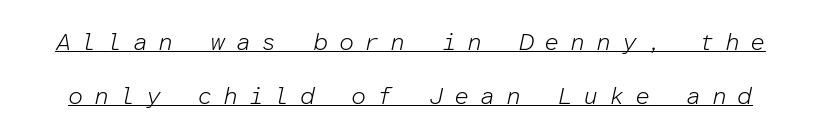
Q: Is the text bold? A: No.
Q: Is the text italic (slanted)? A: Yes, it leans right by about 12 degrees.
Q: Is the text underlined? A: Yes.
Q: Is the spacing between letters normal or unusually wide? A: Unusually wide.
Q: Is the spacing between lines tight, normal or loose? A: Loose.
